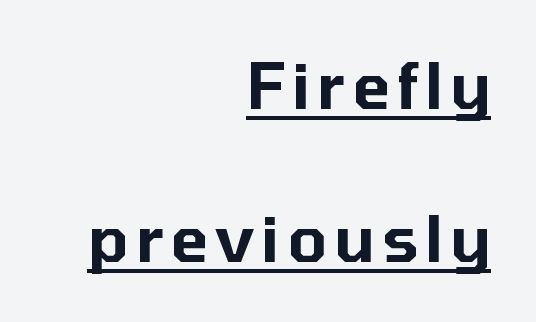
Vertical strokes here are truly vertical. Looks like regular typesetting: each glyph gets only the width it needs. The rendered words wear a rule along their underside. Nope, no serifs anywhere on these letters.
